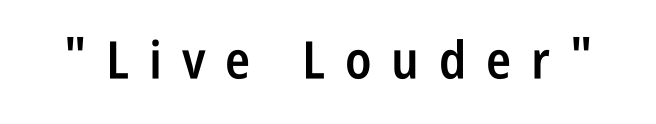
Clear beneath every line of the passage. Italic? Not at all — the glyphs are vertical. Is this a fixed-width face? No — the glyphs have proportional, varying widths. Weight check: semibold — heavier than regular, not quite bold. Substantial extra tracking has been applied to these lines. A sans-serif font was chosen for this passage.
